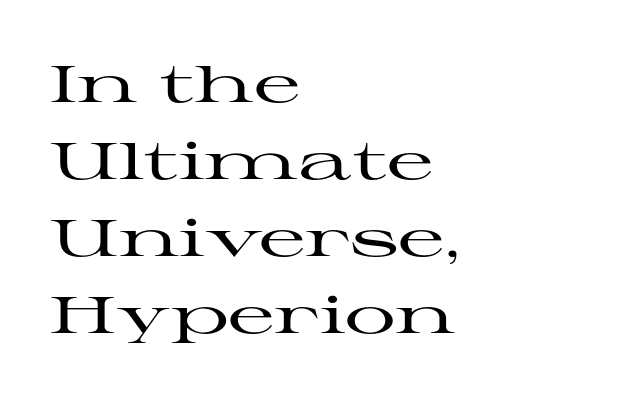
Examine the stroke ends and you'll spot serifs. The tracking reads as untouched default to a designer's eye. Italic: no, the glyphs are upright roman. Horizontal alignment here is leftward, the default for most running prose. Anything drawn beneath the words? Only blank space. Notice how descenders clear the ascenders below comfortably — that's standard leading.
